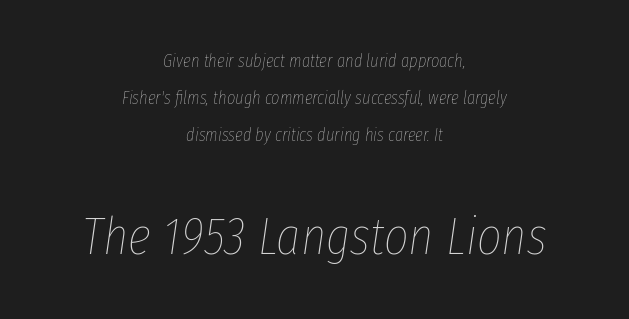
{"italic": "yes", "lean": "right", "slant_degrees": 8, "bold": "no", "weight": "thin", "width": "condensed", "stroke_contrast": "low", "x_height": "medium", "monospaced": "no", "underline": "no", "align": "center", "line_spacing": "loose", "line_spacing_ratio": 2.06, "letter_spacing": "normal", "letter_spacing_em": 0.0, "larger_block": "second", "size_ratio": 2.94, "glyph_px": 53}
